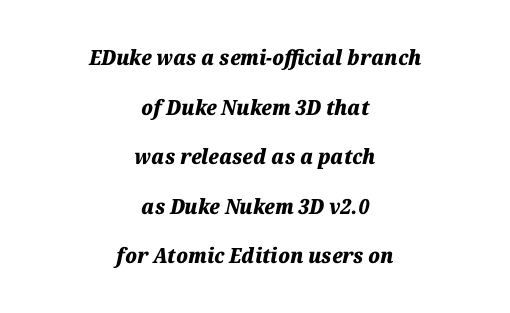
Q: Is the text bold? A: Yes.
Q: Is the text italic (slanted)? A: Yes, it leans right by about 12 degrees.
Q: Is the text underlined? A: No.
Q: How is the paragraph aligned? A: Centered.
Q: Is the spacing between letters normal or unusually wide? A: Normal.
Q: Is the spacing between lines tight, normal or loose? A: Loose.
